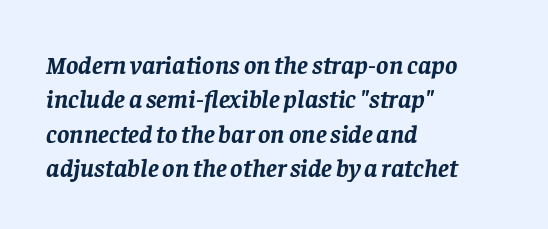
Q: Is the text bold? A: Yes.
Q: Is the text italic (slanted)? A: Yes, it leans right by about 8 degrees.
Q: Is the text underlined? A: No.
Q: How is the paragraph aligned? A: Left-aligned.
Q: Is the spacing between letters normal or unusually wide? A: Normal.
Q: Is the spacing between lines tight, normal or loose? A: Normal.
